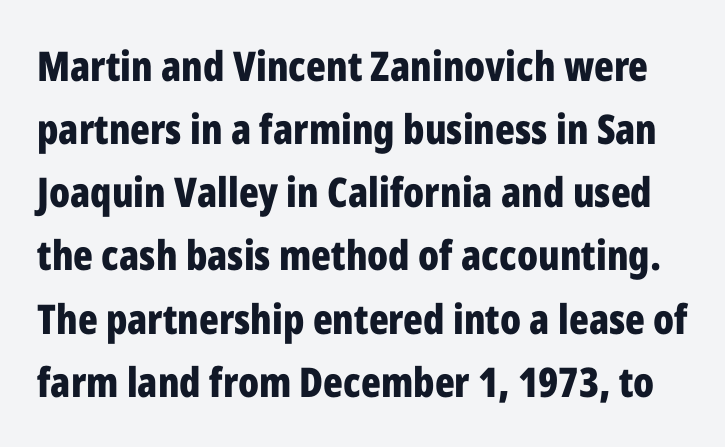
The rendering uses a bold face; every stroke is thick and dark. Glyph-to-glyph distance matches everyday printed text. Plain, unruled lines of type. Is this a fixed-width face? No — the glyphs have proportional, varying widths.
